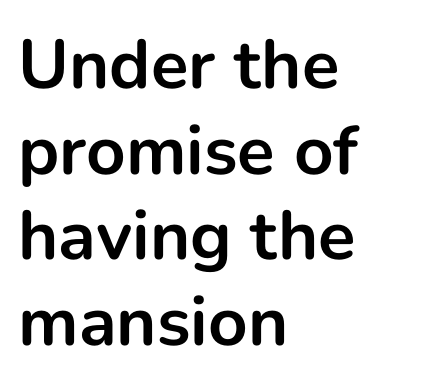
Here the glyphs are tracked normally, forming tight word shapes. Casual observation: everything's shoved over to the left. The font family rendered here belongs to the sans-serif group. What weight is shown? A full bold with thick strokes. Letters rest on an invisible, unmarked baseline.
